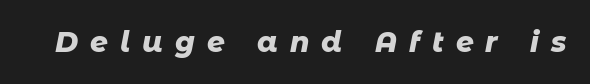
{"italic": "yes", "lean": "right", "slant_degrees": 11, "bold": "yes", "weight": "heavy", "width": "normal", "stroke_contrast": "low", "x_height": "medium", "monospaced": "no", "underline": "no", "letter_spacing": "wide", "letter_spacing_em": 0.43, "glyph_px": 28}
